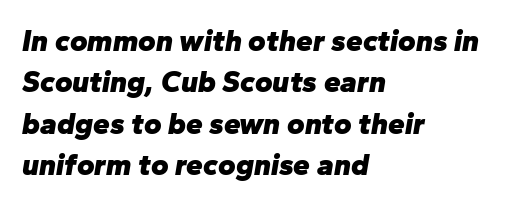
The image shows 30 px heavy type, italic (leaning right); set left-aligned, normal line spacing (1.38x), normal letter spacing, not underlined; low stroke contrast and a medium x-height.
